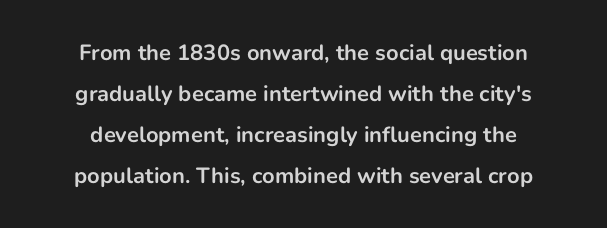
{"italic": "no", "bold": "yes", "underline": "no", "align": "center", "line_spacing_ratio": 1.86, "letter_spacing": "normal", "letter_spacing_em": 0.0, "glyph_px": 22}
